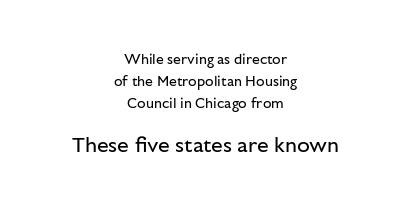
Compare the two chunks: the lower has the greater cap height. Characters follow at the spacing the type designer built in. The paragraph shown floats in the horizontal middle. The zone under the glyphs is completely vacant. The weight would be labelled regular, book, light, or lighter still. Upright lettering throughout.
